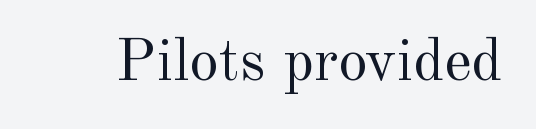
A typesetter would call this proportional, since set widths differ per character. No extra ink here — the face is not bold. Characters remain perfectly vertical along every line. Check the space under the baseline: it is left empty.
